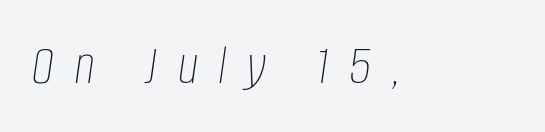
Q: Is the text bold? A: No.
Q: Is the text italic (slanted)? A: Yes, it leans right by about 8 degrees.
Q: Is the text underlined? A: No.
Q: Is the spacing between letters normal or unusually wide? A: Unusually wide.
Q: Width (condensed, normal, or wide)? A: Condensed.
Q: Stroke contrast? A: Low.
Q: x-height? A: Large.
Q: Monospaced? A: No.
